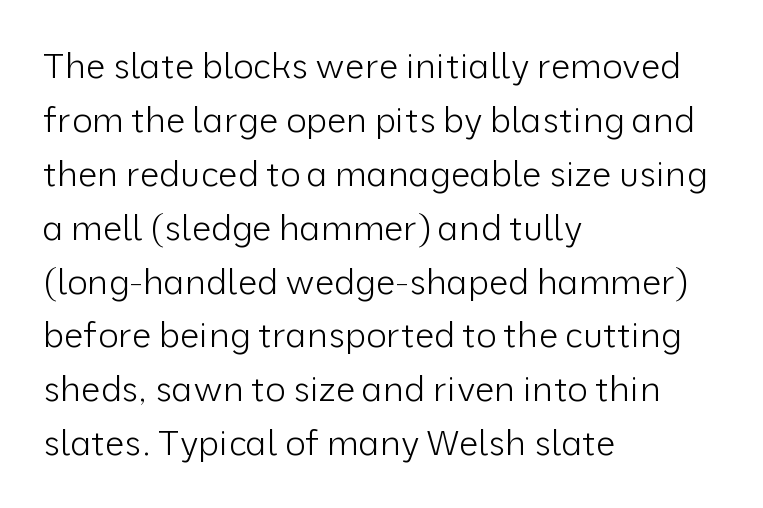
The image shows 35 px light sans-serif type, upright; set left-aligned, normal line spacing (1.54x), normal letter spacing, not underlined; low stroke contrast and a medium x-height.
